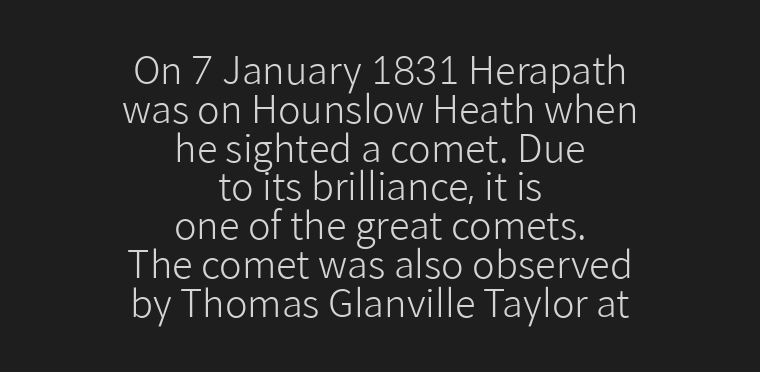
Q: Is the text bold? A: No.
Q: Is the text italic (slanted)? A: No, it is upright.
Q: Is the typeface a serif or a sans-serif typeface? A: Sans-serif.
Q: Is the text underlined? A: No.
Q: How is the paragraph aligned? A: Centered.
Q: Is the spacing between letters normal or unusually wide? A: Normal.
Q: Is the spacing between lines tight, normal or loose? A: Tight.
Q: Width (condensed, normal, or wide)? A: Normal.
Q: Stroke contrast? A: Low.
Q: x-height? A: Medium.
Q: Monospaced? A: No.
